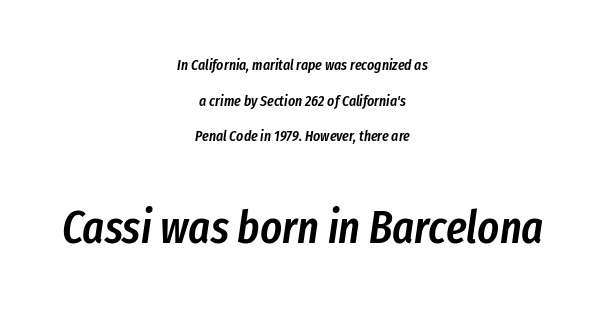
Q: Is the text bold? A: Semi-bold.
Q: Is the text italic (slanted)? A: Yes, it leans right by about 8 degrees.
Q: Is the text underlined? A: No.
Q: How is the paragraph aligned? A: Centered.
Q: Is the spacing between letters normal or unusually wide? A: Normal.
Q: Is the spacing between lines tight, normal or loose? A: Loose.
Q: Which block of text is set in a larger size, the first (top) or the second (bottom)? A: The second (bottom) one.
Q: Width (condensed, normal, or wide)? A: Condensed.
Q: Stroke contrast? A: Low.
Q: x-height? A: Medium.
Q: Monospaced? A: No.
